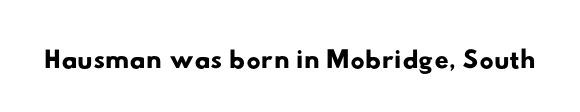
Q: Is the typeface a serif or a sans-serif typeface? A: Sans-serif.
Q: Is the text underlined? A: No.
Q: Is the spacing between letters normal or unusually wide? A: Normal.
Q: Width (condensed, normal, or wide)? A: Wide.
Q: Stroke contrast? A: Low.
Q: x-height? A: Small.
Q: Monospaced? A: No.
